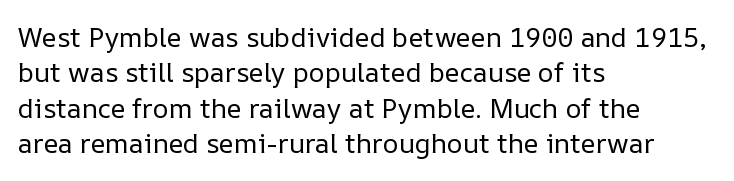
The image shows 27 px text type, upright; set left-aligned, normal line spacing (1.31x), normal letter spacing, not underlined.
